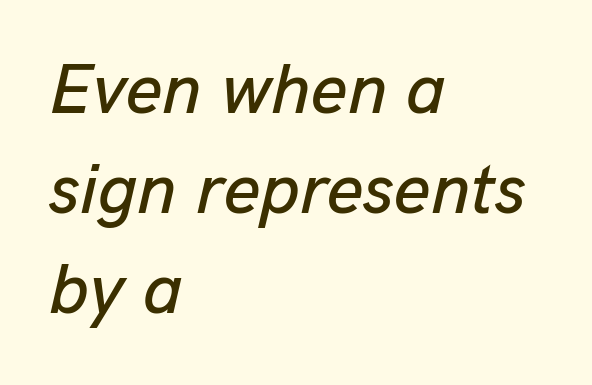
The paragraph shown leans on its left margin. Think of a printed novel: that variable character pitch is what you see here. A typesetter would call this zero additional tracking. The lines sit at an ordinary, default distance from one another. Every character sits at an angle, as italics do. The words here are not underlined.
